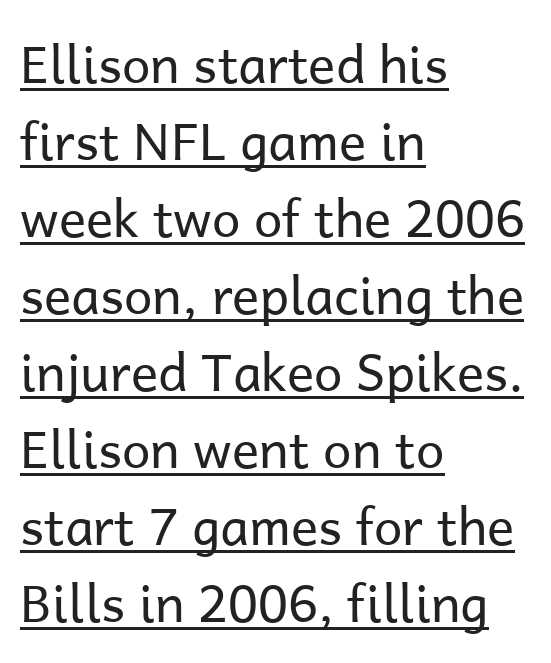
The image shows 51 px regular-weight sans-serif type, upright; set left-aligned, normal line spacing (1.51x), normal letter spacing, underlined; low stroke contrast and a medium x-height.
